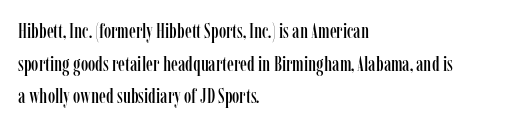
The image shows 21 px text type, upright; set left-aligned, normal line spacing (1.55x), normal letter spacing, not underlined.
